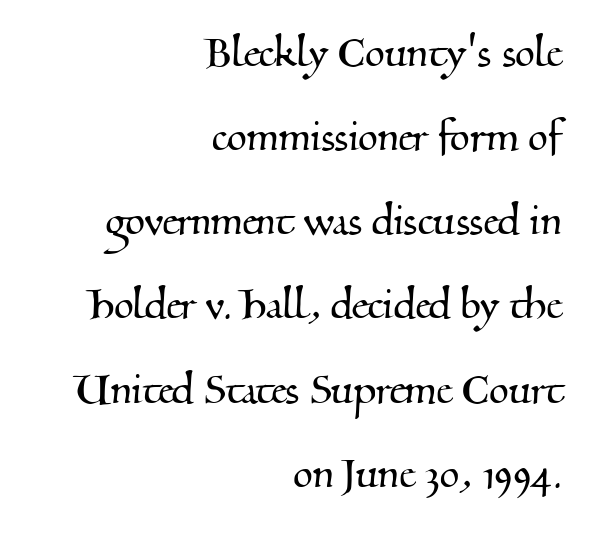
The rag falls on the left side of this text block. Successive baselines arrive at the customary interval. The letters carry serifs — small finishing strokes at the ends of their stems. What stands out about the letter spacing? Nothing — it is the standard amount.
